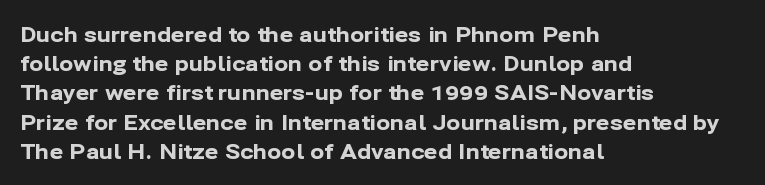
{"italic": "no", "bold": "yes", "underline": "no", "align": "left", "line_spacing": "normal", "line_spacing_ratio": 1.39, "letter_spacing": "normal", "letter_spacing_em": 0.0, "glyph_px": 21}
